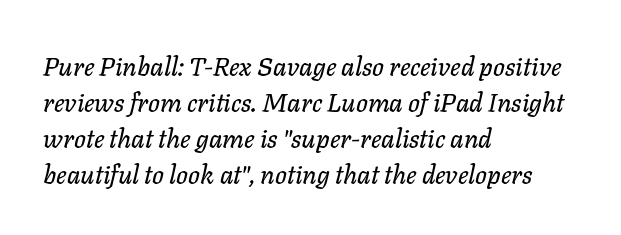
Q: Is the text italic (slanted)? A: Yes, it leans right by about 11 degrees.
Q: Is the text underlined? A: No.
Q: How is the paragraph aligned? A: Left-aligned.
Q: Is the spacing between letters normal or unusually wide? A: Normal.
Q: Is the spacing between lines tight, normal or loose? A: Normal.
